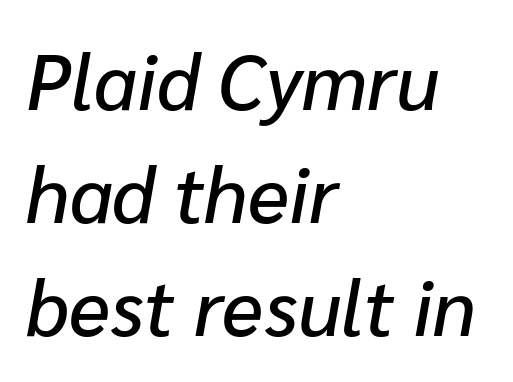
Q: Is the text italic (slanted)? A: Yes, it leans right by about 10 degrees.
Q: Is the text underlined? A: No.
Q: How is the paragraph aligned? A: Left-aligned.
Q: Is the spacing between letters normal or unusually wide? A: Normal.
Q: Is the spacing between lines tight, normal or loose? A: Normal.
Q: Width (condensed, normal, or wide)? A: Normal.
Q: Stroke contrast? A: Low.
Q: x-height? A: Medium.
Q: Monospaced? A: No.
